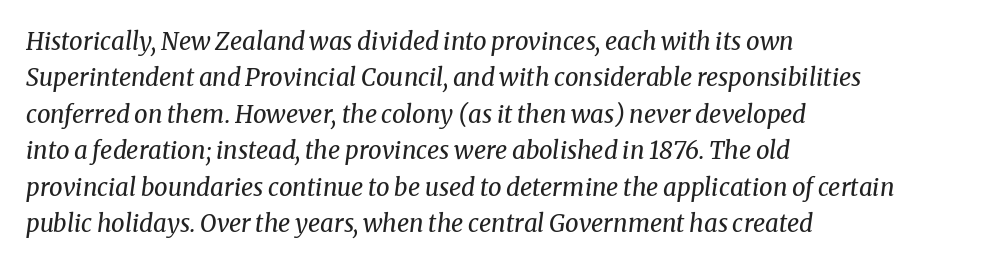
This is oblique type, the kind used for emphasis or titles. Compared with a centered layout, this one pins lines to the left instead. Line spacing here is normal. No extra ink here — the face is not bold. Anything drawn beneath the words? Only blank space. What stands out about the letter spacing? Nothing — it is the standard amount.
